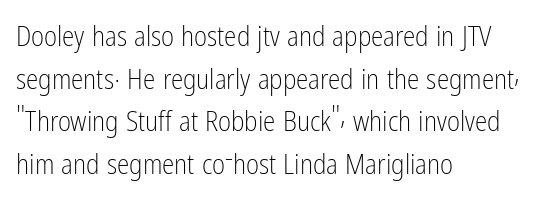
Do the characters align in a grid? No, the font is proportional. Nothing unusual about the tracking: characters are spaced as the font intends. Typographically, this falls in the sans-serif category. Unlike italic type, these characters show no tilt at all. Bare-footed words on every line.
